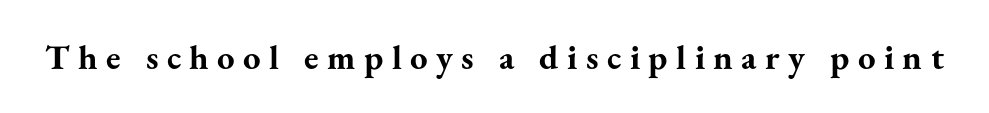
Q: Is the text bold? A: Yes.
Q: Is the text italic (slanted)? A: No, it is upright.
Q: Is the typeface a serif or a sans-serif typeface? A: Serif.
Q: Is the text underlined? A: No.
Q: Is the spacing between letters normal or unusually wide? A: Unusually wide.
Q: Width (condensed, normal, or wide)? A: Normal.
Q: Stroke contrast? A: Medium.
Q: x-height? A: Small.
Q: Monospaced? A: No.
